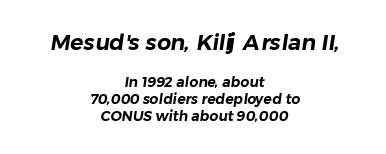
The image shows 22 px text type; set centered, line spacing 1.23x, normal letter spacing, not underlined; the first (top) block is 1.57x larger.
